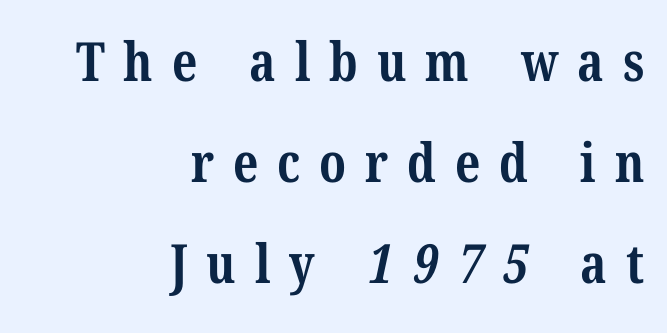
Q: Is the text bold? A: Yes.
Q: Is the typeface a serif or a sans-serif typeface? A: Serif.
Q: Is the text underlined? A: No.
Q: How is the paragraph aligned? A: Right-aligned.
Q: Is the spacing between letters normal or unusually wide? A: Unusually wide.
Q: Width (condensed, normal, or wide)? A: Condensed.
Q: Stroke contrast? A: Medium.
Q: x-height? A: Medium.
Q: Monospaced? A: No.
